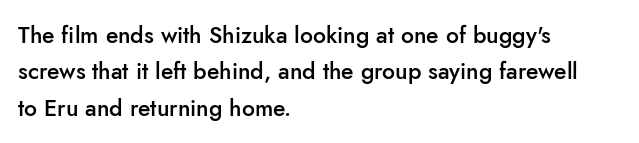
The paragraph shown leans on its left margin. Baseline-to-baseline distance is the conventional proportion of letter height. Check under the words: just untouched page. How are the letters spaced? Ordinarily, with no added tracking.
